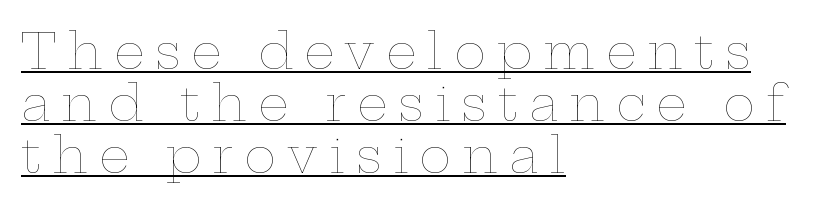
Upright lettering throughout. In terms of letterspacing, this is a distinctly airy, spread setting. Alignment: flush left. These lines are rendered in a variable-pitch font. The cut favours lightness, reaching ordinary text weight at its darkest. The line-height multiplier appears low, near solid setting.
